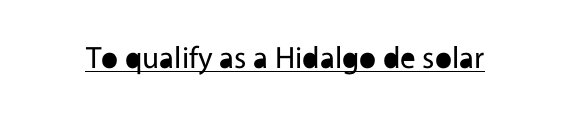
Q: Is the text bold? A: No.
Q: Is the text italic (slanted)? A: No, it is upright.
Q: Is the typeface a serif or a sans-serif typeface? A: Sans-serif.
Q: Is the text underlined? A: Yes.
Q: Is the spacing between letters normal or unusually wide? A: Normal.
Q: Width (condensed, normal, or wide)? A: Normal.
Q: x-height? A: Medium.
Q: Monospaced? A: No.
